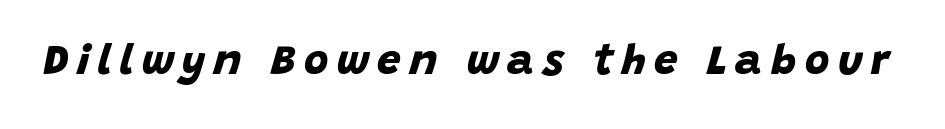
The image shows 42 px bold sans-serif type; set unusually wide letter spacing (+0.2 em), not underlined; low stroke contrast and a large x-height.
